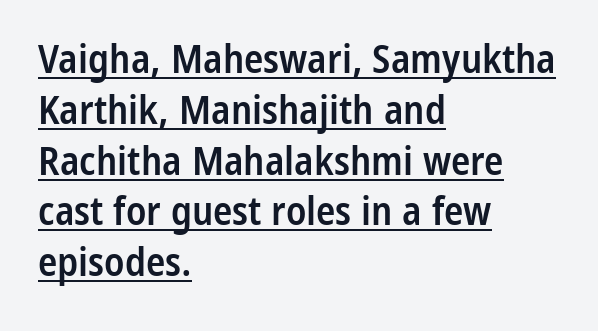
{"serif": "no", "italic": "no", "bold": "semi", "weight": "semibold", "width": "condensed", "stroke_contrast": "low", "x_height": "medium", "monospaced": "no", "underline": "yes", "align": "left", "line_spacing": "normal", "line_spacing_ratio": 1.27, "letter_spacing": "normal", "letter_spacing_em": 0.0, "glyph_px": 40}
